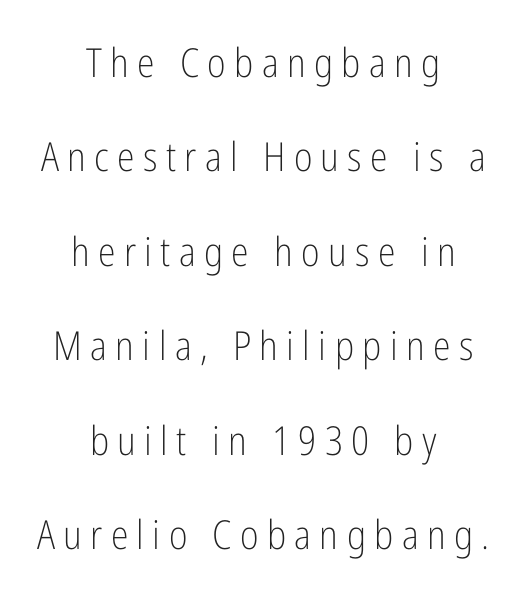
Q: Is the text bold? A: No.
Q: Is the text italic (slanted)? A: No, it is upright.
Q: Is the typeface a serif or a sans-serif typeface? A: Sans-serif.
Q: Is the text underlined? A: No.
Q: How is the paragraph aligned? A: Centered.
Q: Is the spacing between letters normal or unusually wide? A: Unusually wide.
Q: Is the spacing between lines tight, normal or loose? A: Loose.
Q: Width (condensed, normal, or wide)? A: Condensed.
Q: Stroke contrast? A: Low.
Q: x-height? A: Medium.
Q: Monospaced? A: No.
